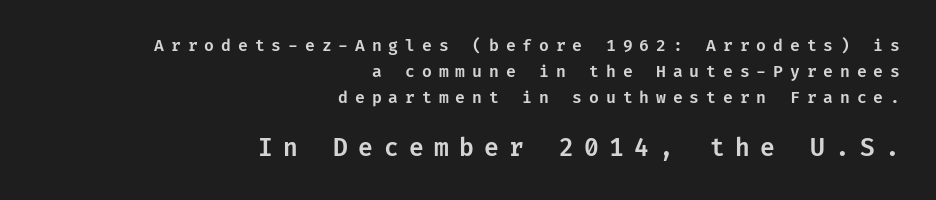
The image shows 24 px text type, upright; set right-aligned, normal line spacing (1.62x), unusually wide letter spacing (+0.43 em), not underlined; the second (bottom) block is 1.5x larger.
